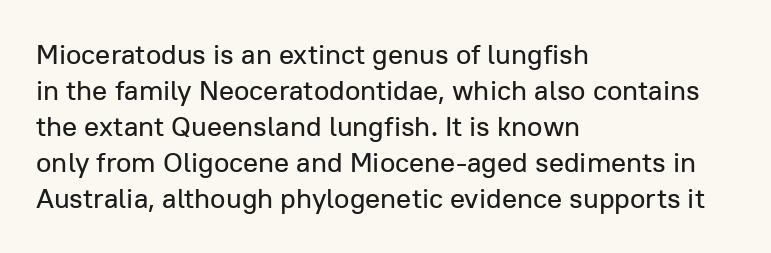
These lines sit exactly where default settings would place them. Plain, unruled lines of type. Compared with typical body copy, the letter spacing here is the same. You can tell from the bare stems that sans-serif type was used. Tall strokes in this sample are plumb rather than angled. If you drew a ruler down the left edge, every line would touch it.
